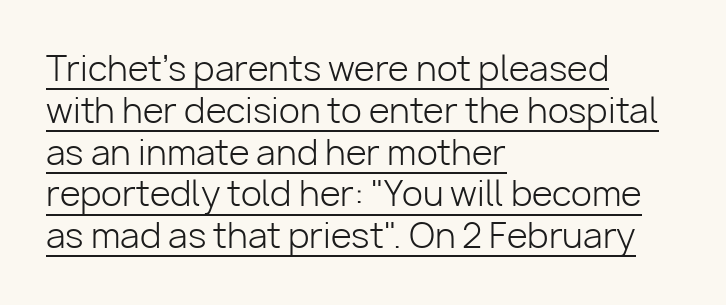
Q: Is the text bold? A: No.
Q: Is the text italic (slanted)? A: No, it is upright.
Q: Is the typeface a serif or a sans-serif typeface? A: Sans-serif.
Q: Is the text underlined? A: Yes.
Q: How is the paragraph aligned? A: Left-aligned.
Q: Is the spacing between letters normal or unusually wide? A: Normal.
Q: Width (condensed, normal, or wide)? A: Normal.
Q: Stroke contrast? A: Low.
Q: x-height? A: Medium.
Q: Monospaced? A: No.
